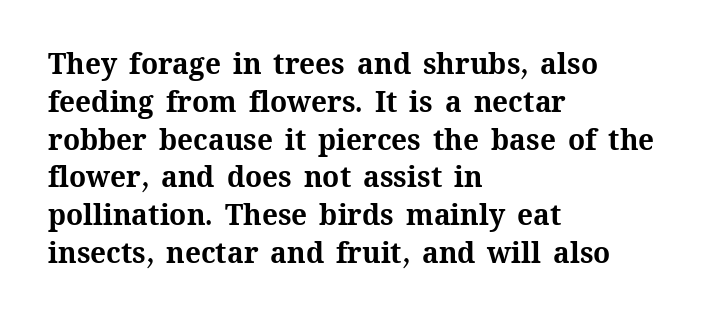
The rag falls on the right side of this text block. Here the designer chose a conventional face with non-uniform glyph widths. Normally led — the rows are evenly, conventionally spaced. No word sits above an underline. Caption: bold face, heavy strokes. Nothing unusual about the tracking: characters are spaced as the font intends.
